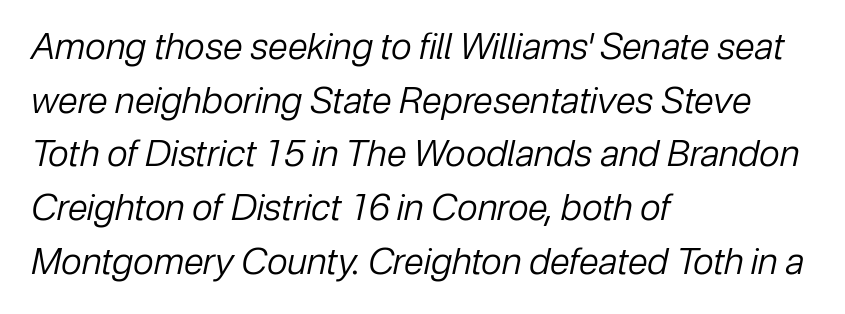
Regarding leading, the lines here are spaced in the standard way. Nobody touched the tracking dial on this one. The face used here is proportionally spaced, like ordinary book or web type. Is the stroke heavy? The answer is a plain regular-or-lighter. All the whitespace from short lines collects on the right. Italic? Definitely — the glyphs are oblique.
